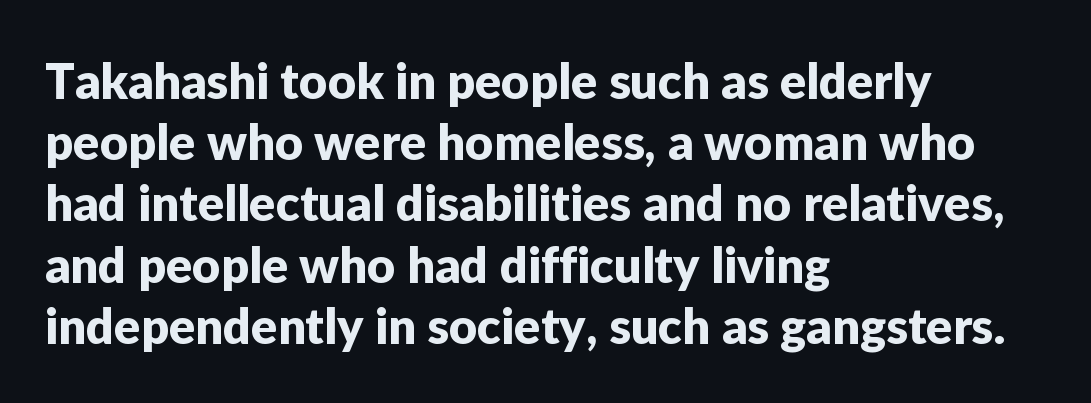
You can tell from the bare stems that sans-serif type was used. The block of text has a typical density, with ordinary space between rows. Honestly, the letter spacing is just normal — you wouldn't notice it. A typesetter would mark this as roman, not italic. The passage shown is typed in a proportional face where columns would drift.
